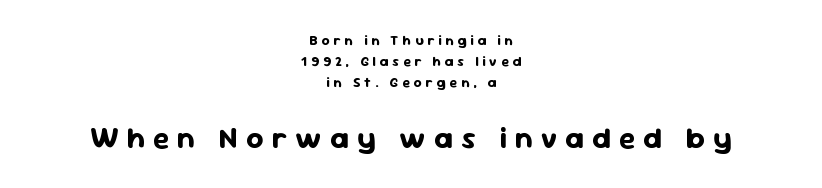
{"serif": "no", "italic": "no", "bold": "yes", "weight": "bold", "width": "normal", "stroke_contrast": "low", "x_height": "medium", "monospaced": "no", "underline": "no", "align": "center", "line_spacing": "normal", "line_spacing_ratio": 1.49, "letter_spacing": "wide", "letter_spacing_em": 0.27, "larger_block": "second", "size_ratio": 2.14, "glyph_px": 30}
